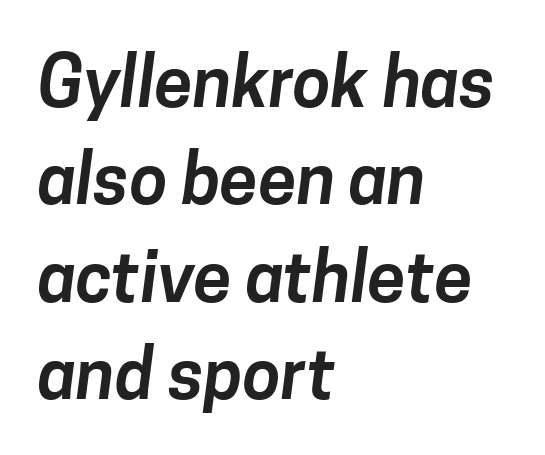
Regular leading. A student would call this left alignment; a typographer would say flush left, rag right. Think of a printed novel: that variable character pitch is what you see here. The letters carry no serifs — their stems end cleanly without finishing strokes. Beneath every word, the page is bare.
